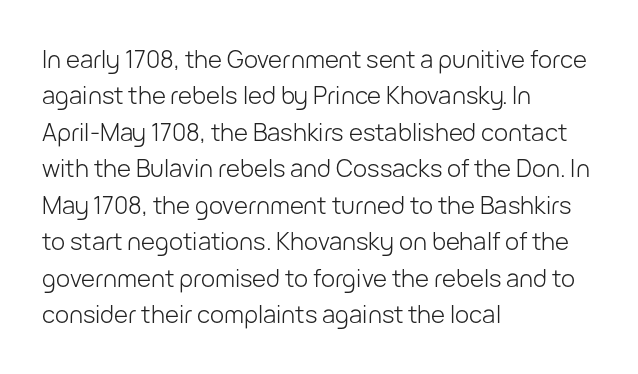
The foot of each line stays bare and open. These lines stack with their left ends in a neat column. Italic: no, the glyphs are upright roman. These lines sit exactly where default settings would place them.
